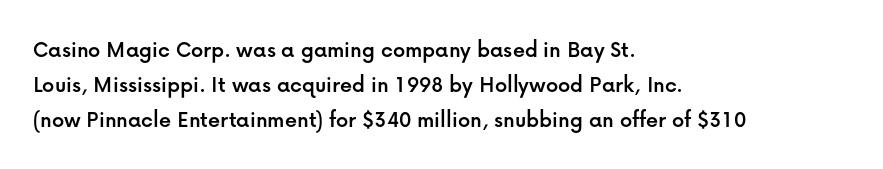
Q: Is the text italic (slanted)? A: No, it is upright.
Q: Is the text underlined? A: No.
Q: How is the paragraph aligned? A: Left-aligned.
Q: Is the spacing between letters normal or unusually wide? A: Normal.
Q: Is the spacing between lines tight, normal or loose? A: Normal.
